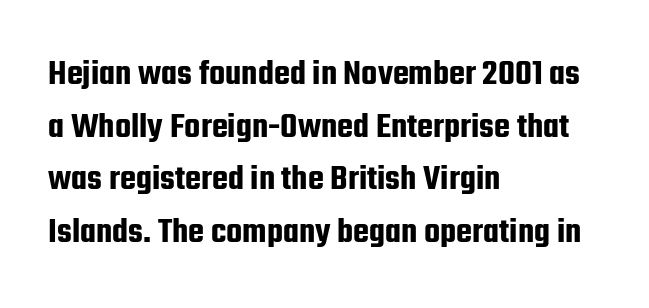
{"serif": "no", "italic": "no", "width": "condensed", "stroke_contrast": "low", "x_height": "medium", "monospaced": "no", "underline": "no", "align": "left", "line_spacing": "normal", "line_spacing_ratio": 1.42, "letter_spacing": "normal", "letter_spacing_em": 0.0, "glyph_px": 37}
